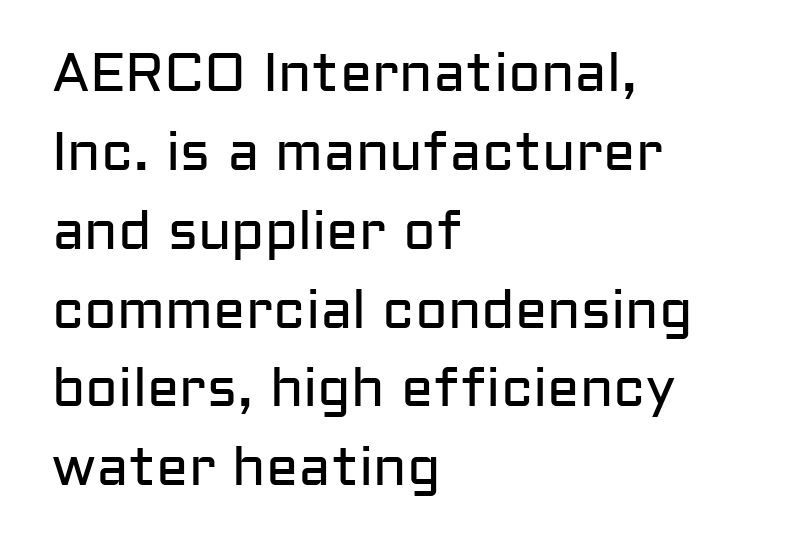
Q: Is the text bold? A: No.
Q: Is the text italic (slanted)? A: No, it is upright.
Q: Is the typeface a serif or a sans-serif typeface? A: Sans-serif.
Q: Is the text underlined? A: No.
Q: How is the paragraph aligned? A: Left-aligned.
Q: Is the spacing between letters normal or unusually wide? A: Normal.
Q: Is the spacing between lines tight, normal or loose? A: Normal.
Q: Width (condensed, normal, or wide)? A: Normal.
Q: Stroke contrast? A: Low.
Q: x-height? A: Medium.
Q: Monospaced? A: No.
